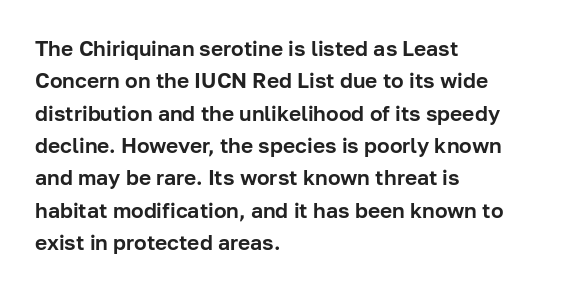
Q: Is the text italic (slanted)? A: No, it is upright.
Q: Is the text underlined? A: No.
Q: How is the paragraph aligned? A: Left-aligned.
Q: Is the spacing between letters normal or unusually wide? A: Normal.
Q: Is the spacing between lines tight, normal or loose? A: Normal.
